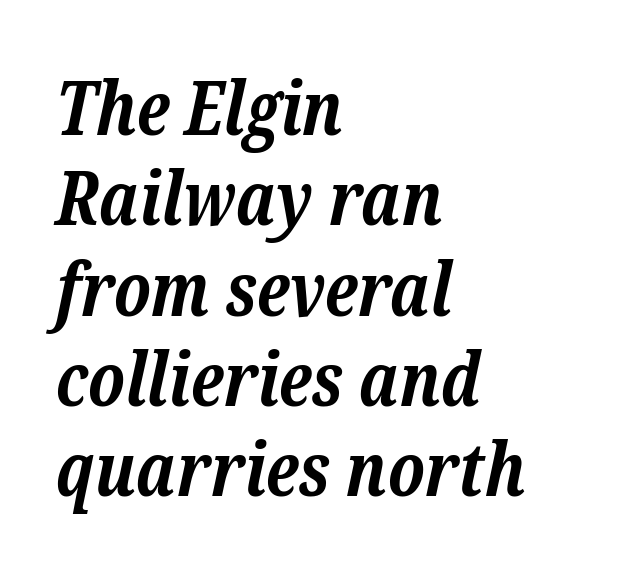
Q: Is the text bold? A: Yes.
Q: Is the text italic (slanted)? A: Yes, it leans right by about 12 degrees.
Q: Is the typeface a serif or a sans-serif typeface? A: Serif.
Q: Is the text underlined? A: No.
Q: How is the paragraph aligned? A: Left-aligned.
Q: Is the spacing between letters normal or unusually wide? A: Normal.
Q: Width (condensed, normal, or wide)? A: Normal.
Q: Stroke contrast? A: Low.
Q: x-height? A: Medium.
Q: Monospaced? A: No.
